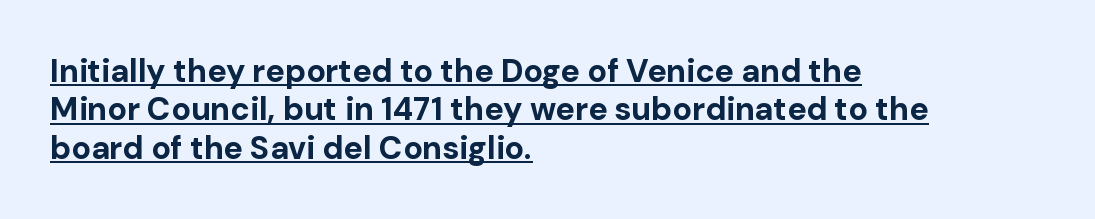
The image shows 32 px bold sans-serif type, upright; set left-aligned, line spacing 1.2x, normal letter spacing, underlined; low stroke contrast and a medium x-height.
